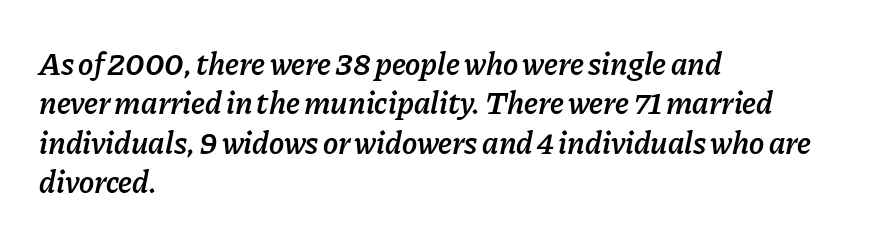
The image shows 32 px semibold type, italic (leaning right); set left-aligned, line spacing 1.23x, normal letter spacing, not underlined; low stroke contrast and a medium x-height.
